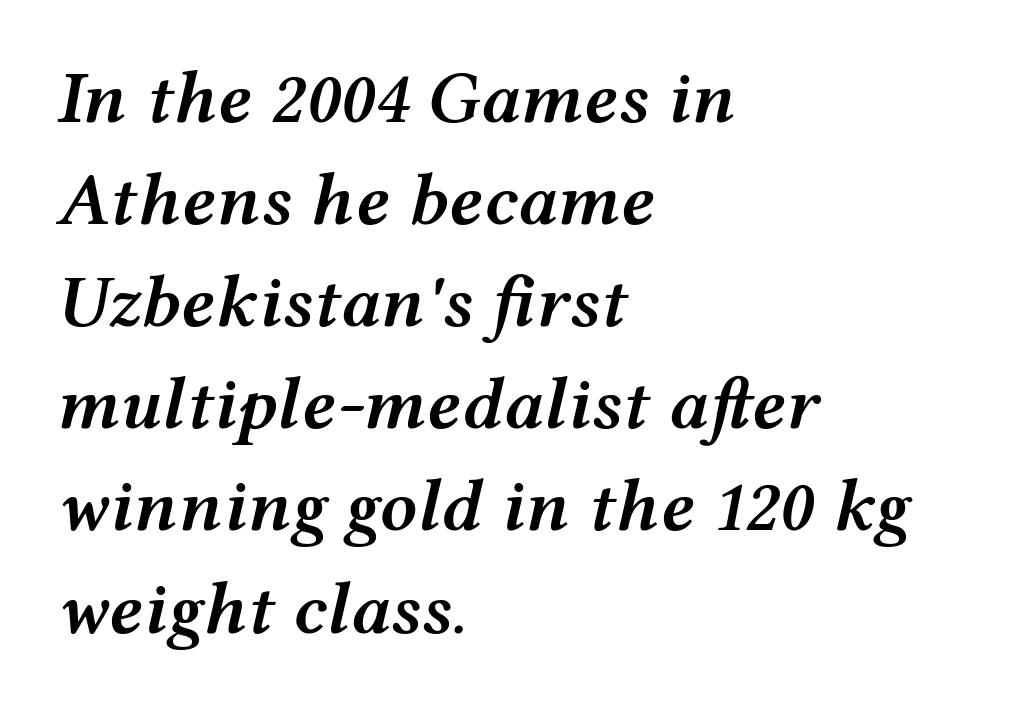
Q: Is the text bold? A: Semi-bold.
Q: Is the text italic (slanted)? A: Yes, it leans right by about 12 degrees.
Q: Is the text underlined? A: No.
Q: How is the paragraph aligned? A: Left-aligned.
Q: Is the spacing between letters normal or unusually wide? A: Normal.
Q: Is the spacing between lines tight, normal or loose? A: Normal.
Q: Width (condensed, normal, or wide)? A: Wide.
Q: Stroke contrast? A: Medium.
Q: x-height? A: Medium.
Q: Monospaced? A: No.
